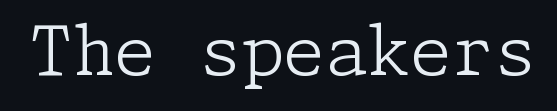
The image shows 68 px light serif type, upright; set normal letter spacing, not underlined; low stroke contrast and a medium x-height.
